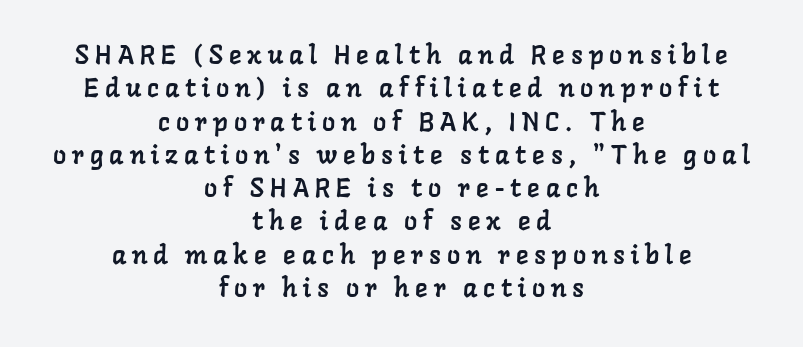
The image shows 26 px text type; set centered, normal line spacing (1.28x), unusually wide letter spacing (+0.23 em), not underlined.
